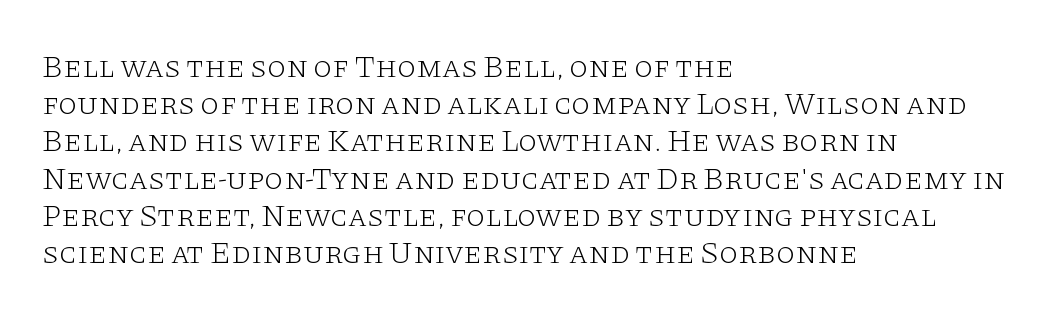
{"serif": "yes", "italic": "no", "bold": "no", "weight": "light", "width": "wide", "stroke_contrast": "low", "x_height": "large", "monospaced": "no", "underline": "no", "align": "left", "line_spacing_ratio": 1.2, "letter_spacing": "normal", "letter_spacing_em": 0.0, "glyph_px": 31}
